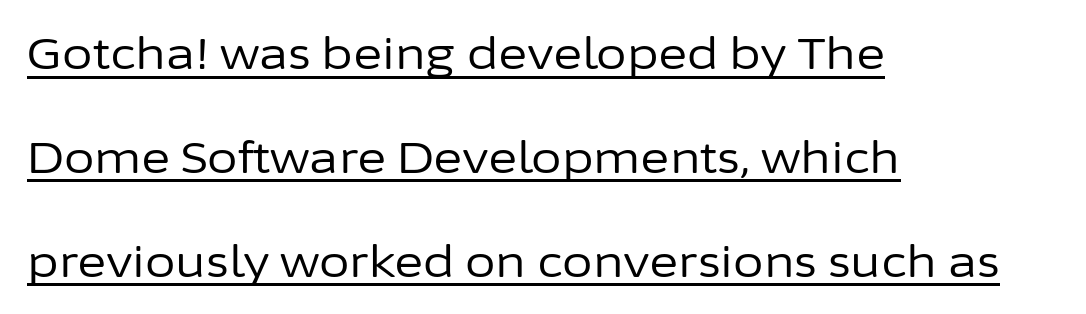
These lines stack with their left ends in a neat column. The type sits square on the baseline with zero lean. This is sans-serif lettering, the kind often seen on screens and signage. This is underlined copy, the kind a proofreader might mark for attention.
